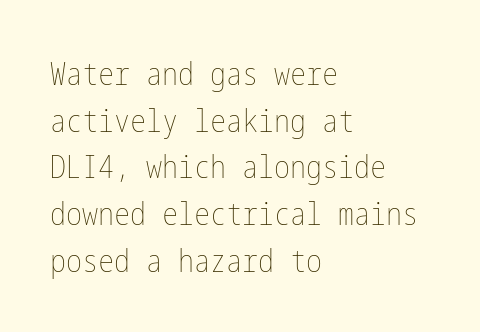
Stem width sits at or under what a default text font uses. Tall strokes in this sample are plumb rather than angled. The strip under each line holds only bare page. The lines are quadded left.
